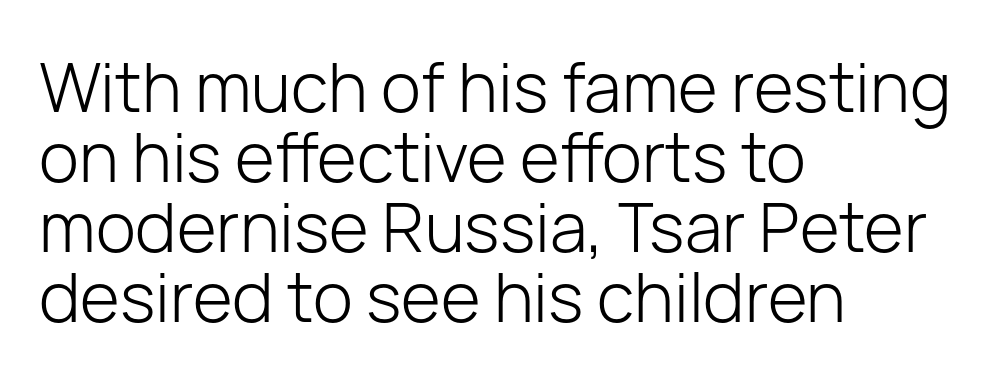
The font is comparable to plain body text, perhaps lighter. Honestly, there is no underline to notice here at all. A typesetter would label this face a sans. This sample uses an upright cut, with every glyph sitting square on the baseline.
